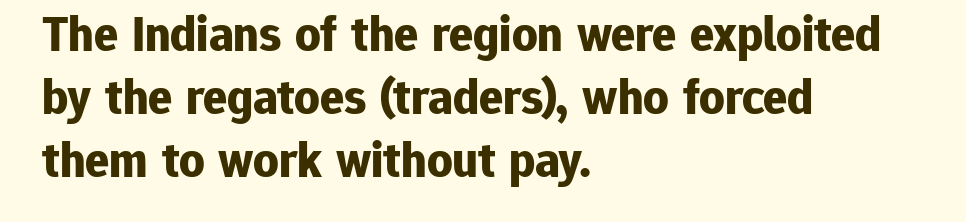
The image shows 50 px bold sans-serif type, upright; set left-aligned, normal line spacing (1.26x), normal letter spacing, not underlined; low stroke contrast and a medium x-height.
